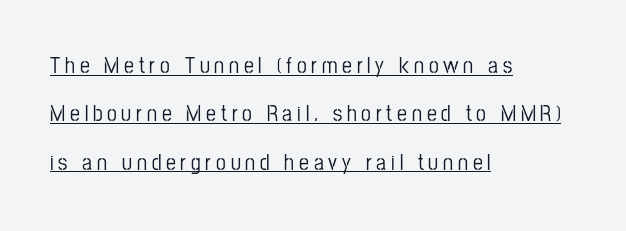
Q: Is the text italic (slanted)? A: No, it is upright.
Q: Is the text underlined? A: Yes.
Q: How is the paragraph aligned? A: Left-aligned.
Q: Is the spacing between letters normal or unusually wide? A: Unusually wide.
Q: Is the spacing between lines tight, normal or loose? A: Loose.
